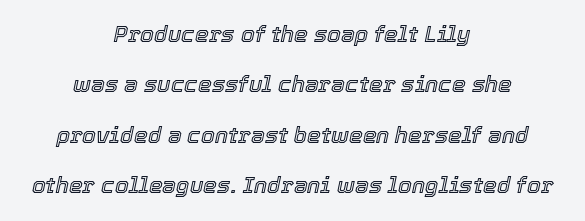
{"italic": "yes", "lean": "right", "slant_degrees": 12, "underline": "no", "align": "center", "line_spacing": "loose", "line_spacing_ratio": 2.29, "letter_spacing": "normal", "letter_spacing_em": 0.0, "glyph_px": 22}
